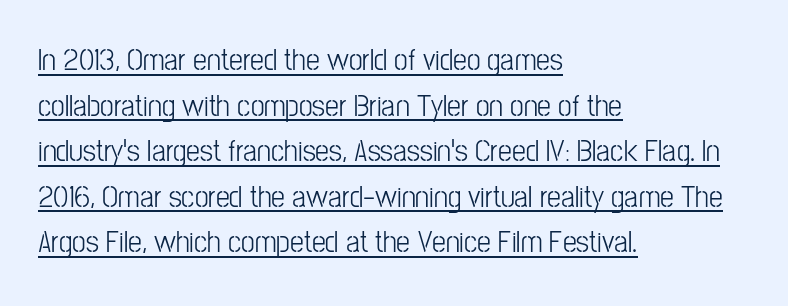
The image shows 31 px light, condensed sans-serif type, upright; set left-aligned, normal line spacing (1.47x), normal letter spacing, underlined; low stroke contrast and a medium x-height.
